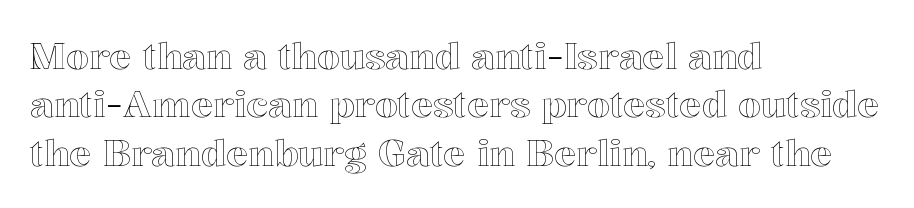
Q: Is the text italic (slanted)? A: No, it is upright.
Q: Is the text underlined? A: No.
Q: How is the paragraph aligned? A: Left-aligned.
Q: Is the spacing between letters normal or unusually wide? A: Normal.
Q: Is the spacing between lines tight, normal or loose? A: Normal.
Q: Width (condensed, normal, or wide)? A: Normal.
Q: x-height? A: Medium.
Q: Monospaced? A: No.
